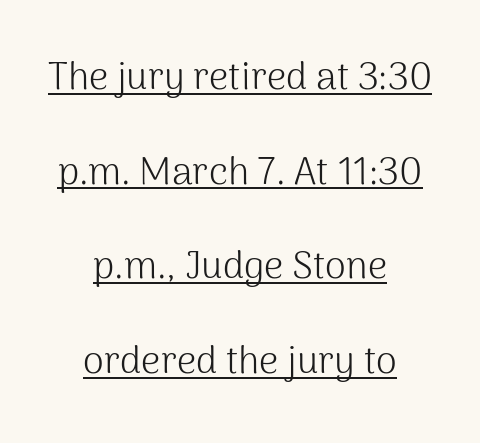
Weight: in the light-to-regular range. The lettering is marked with a stroke running underneath it. Rendered with straight, roman letterforms. A typesetter would call this leading open, well beyond the default.
